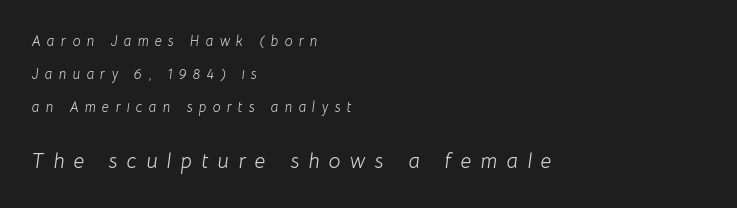
Check under the words: just untouched page. A light-to-regular cut is what we see here. The block of text is sparse from top to bottom, with ample space between rows. Visually, the bottom section dominates because its glyphs are scaled up.
